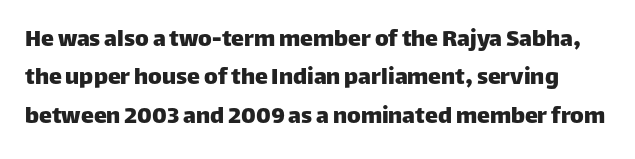
The font's upright variant was chosen for this text. The words here are not underlined. Whoever set this chose a conventional vertical rhythm. The horizontal fit of the characters is conventional and even.
